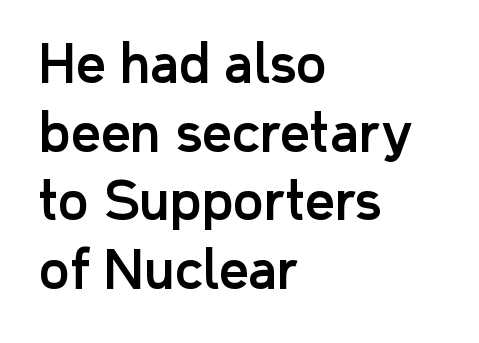
Q: Is the text italic (slanted)? A: No, it is upright.
Q: Is the typeface a serif or a sans-serif typeface? A: Sans-serif.
Q: Is the text underlined? A: No.
Q: How is the paragraph aligned? A: Left-aligned.
Q: Is the spacing between letters normal or unusually wide? A: Normal.
Q: Is the spacing between lines tight, normal or loose? A: Normal.
Q: Width (condensed, normal, or wide)? A: Normal.
Q: Stroke contrast? A: Low.
Q: x-height? A: Medium.
Q: Monospaced? A: No.
